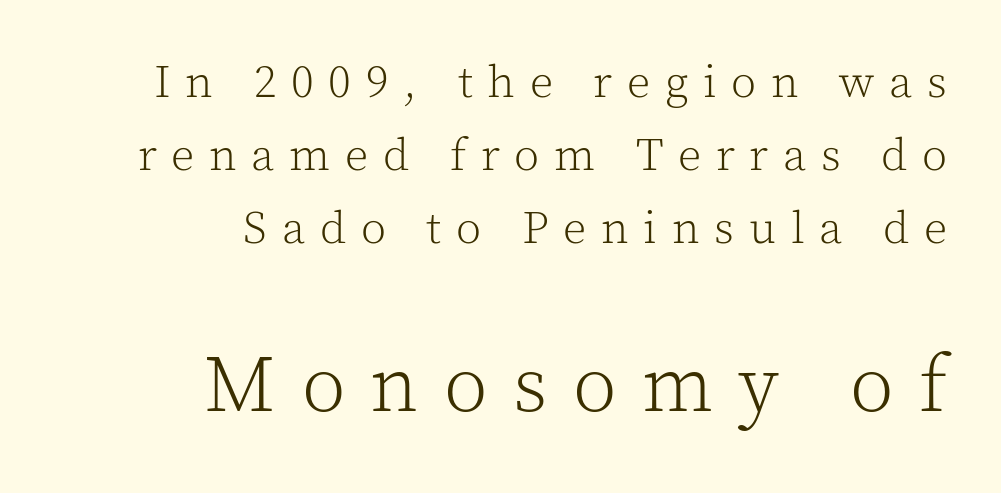
{"serif": "yes", "italic": "no", "bold": "no", "weight": "light", "width": "normal", "x_height": "medium", "monospaced": "no", "underline": "no", "align": "right", "line_spacing": "normal", "line_spacing_ratio": 1.59, "letter_spacing": "wide", "letter_spacing_em": 0.32, "larger_block": "second", "size_ratio": 1.74, "glyph_px": 80}
